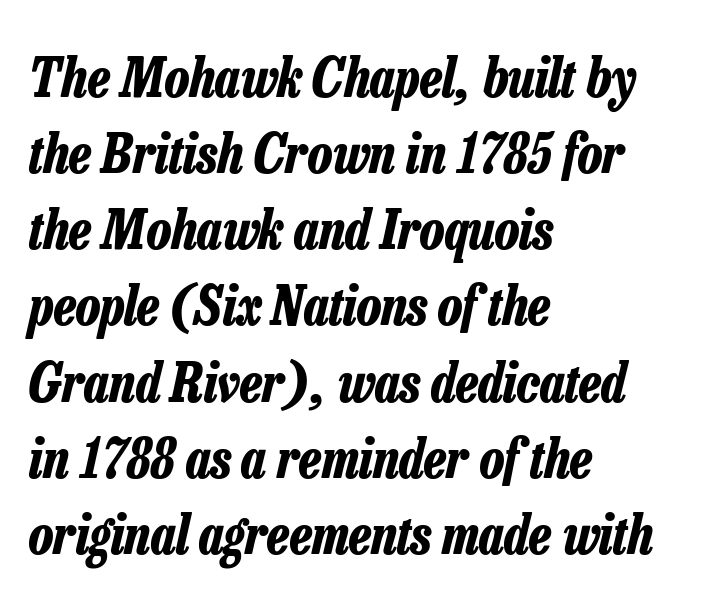
The image shows 54 px bold, condensed type, italic (leaning right); set left-aligned, normal line spacing (1.41x), normal letter spacing, not underlined; low stroke contrast and a medium x-height.
